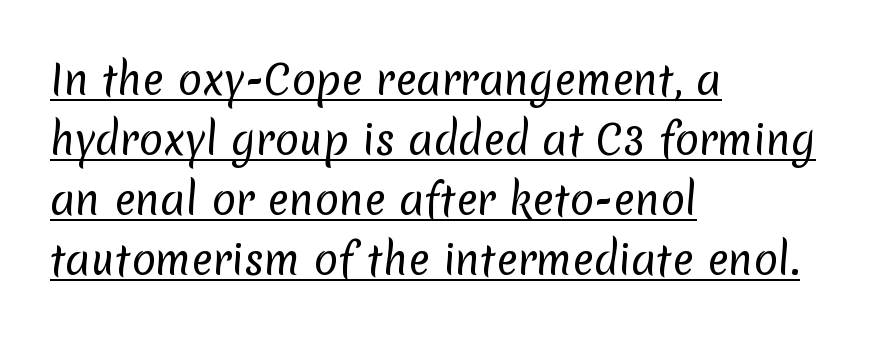
{"serif": "no", "bold": "no", "weight": "regular", "width": "normal", "stroke_contrast": "low", "x_height": "medium", "monospaced": "no", "underline": "yes", "align": "left", "line_spacing": "normal", "line_spacing_ratio": 1.5, "letter_spacing": "normal", "letter_spacing_em": 0.0, "glyph_px": 40}
